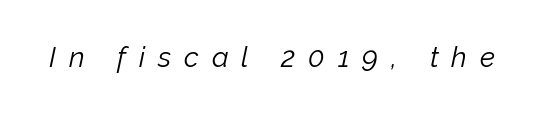
Q: Is the text bold? A: No.
Q: Is the text italic (slanted)? A: Yes, it leans right by about 12 degrees.
Q: Is the text underlined? A: No.
Q: Is the spacing between letters normal or unusually wide? A: Unusually wide.
Q: Width (condensed, normal, or wide)? A: Normal.
Q: Stroke contrast? A: Low.
Q: x-height? A: Medium.
Q: Monospaced? A: No.
